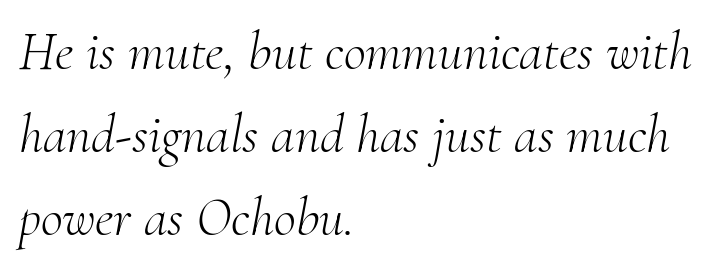
{"serif": "yes", "italic": "yes", "lean": "right", "slant_degrees": 10, "bold": "no", "weight": "light", "width": "normal", "stroke_contrast": "medium", "x_height": "small", "monospaced": "no", "underline": "no", "align": "left", "line_spacing": "normal", "line_spacing_ratio": 1.54, "letter_spacing": "normal", "letter_spacing_em": 0.0, "glyph_px": 54}
